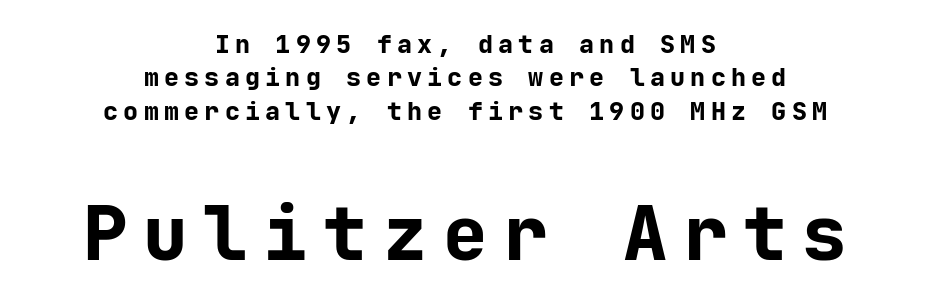
The image shows 74 px bold sans-serif type, upright, monospaced; set centered, normal line spacing (1.34x), unusually wide letter spacing (+0.21 em), not underlined; the second (bottom) block is 2.96x larger; low stroke contrast and a medium x-height.
